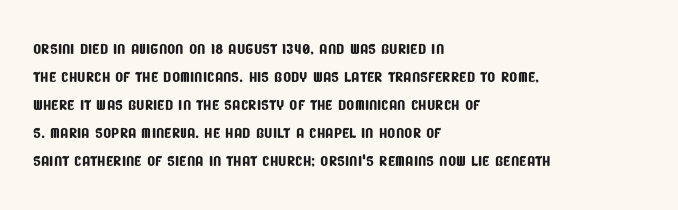
The image shows 21 px text type; set left-aligned, normal line spacing (1.33x), normal letter spacing, not underlined.
